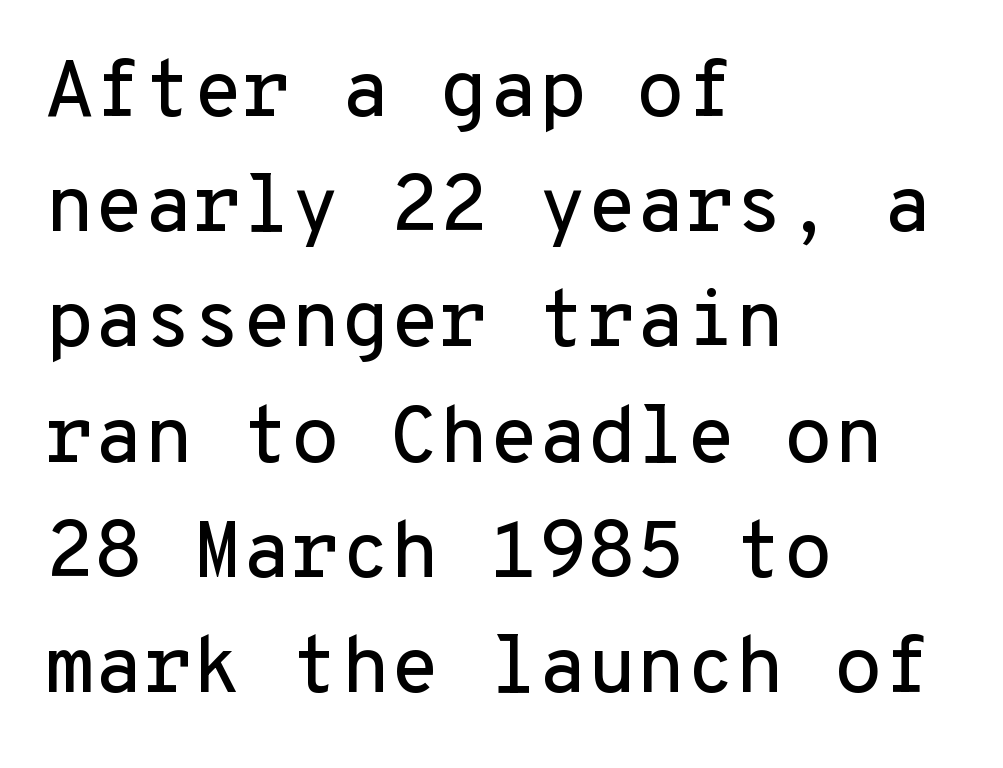
How would I describe the line gaps? Plain and ordinary. Rule under the text: the space is simply empty. The lines in this sample share a left origin and differ only in where they stop. The tracking reads as untouched default to a designer's eye. Examine the stroke ends and you'll find no serifs.
